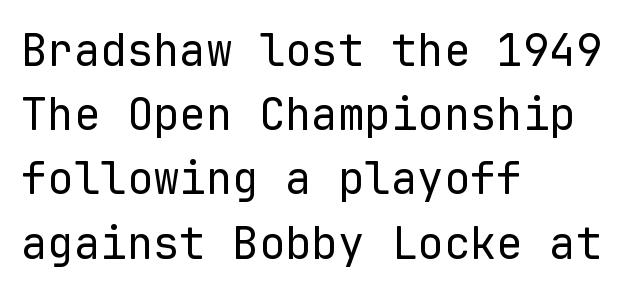
The image shows 44 px regular-weight sans-serif type, upright, monospaced; set left-aligned, normal line spacing (1.46x), normal letter spacing, not underlined; low stroke contrast and a medium x-height.
